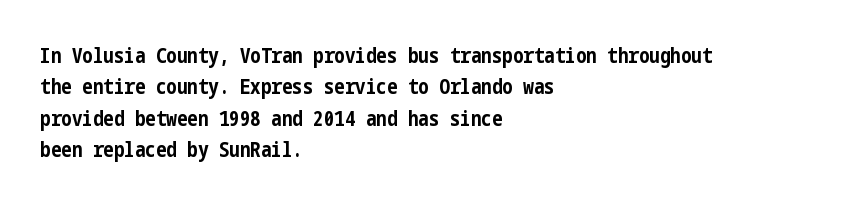
The image shows 21 px bold type, upright; set left-aligned, normal line spacing (1.49x), normal letter spacing, not underlined.
